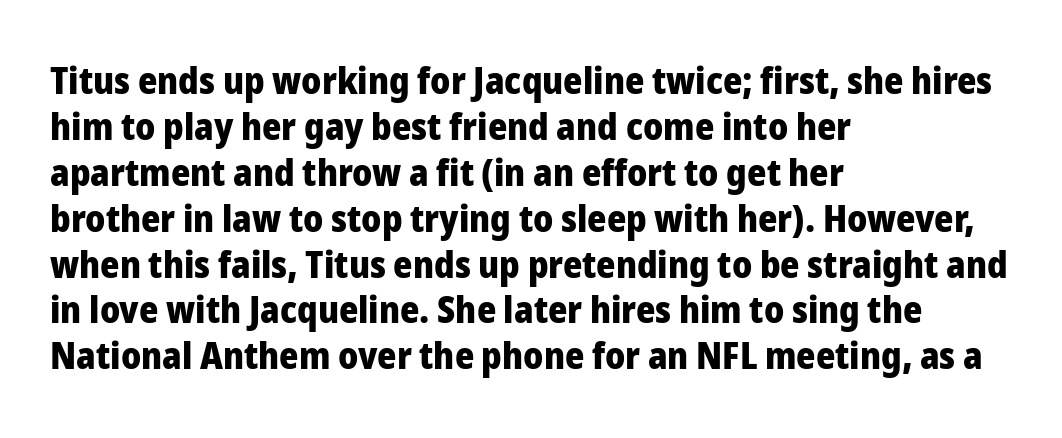
What kind of face is this? One without serifs — a sans. Anything drawn beneath the words? Only blank space. Heft: maximum for text — a bold. In terms of letterspacing, this is plain default setting.
